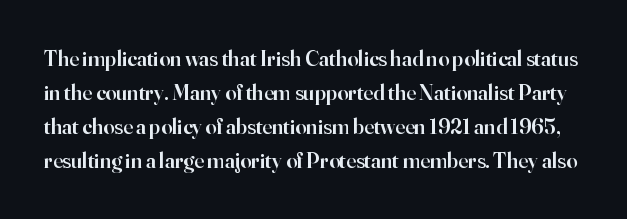
The image shows 22 px text type, upright; set normal line spacing (1.55x), normal letter spacing, not underlined.
